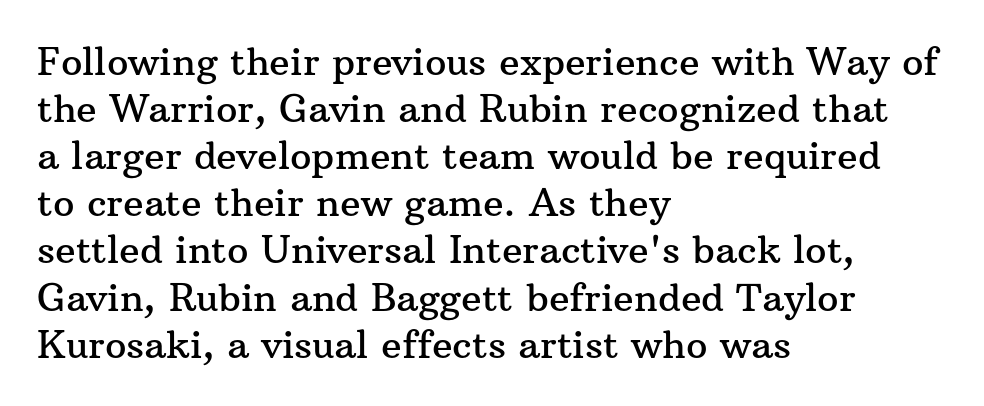
Q: Is the text italic (slanted)? A: No, it is upright.
Q: Is the typeface a serif or a sans-serif typeface? A: Serif.
Q: Is the text underlined? A: No.
Q: How is the paragraph aligned? A: Left-aligned.
Q: Is the spacing between letters normal or unusually wide? A: Normal.
Q: Width (condensed, normal, or wide)? A: Normal.
Q: Stroke contrast? A: Medium.
Q: x-height? A: Medium.
Q: Monospaced? A: No.
